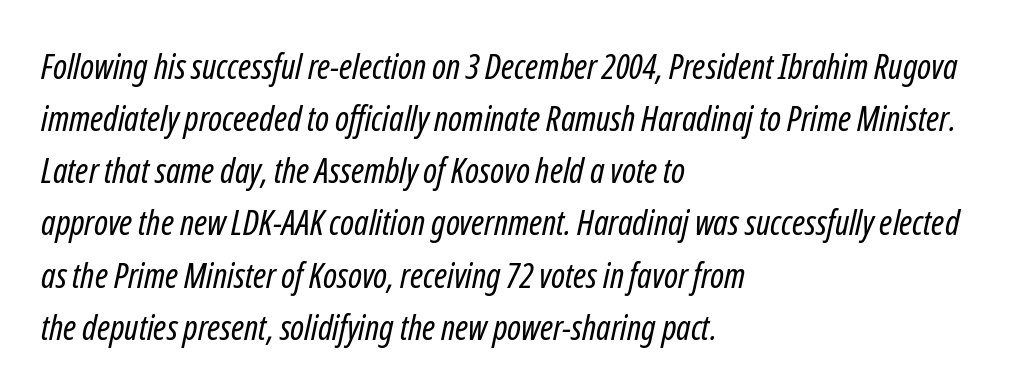
Stem width sits at or under what a default text font uses. Each new line begins a customary step beneath the previous one. Is the letter spacing exaggerated? No — it looks like the ordinary default. Classification — sans serif. A clean baseline with only descenders dipping below it.
